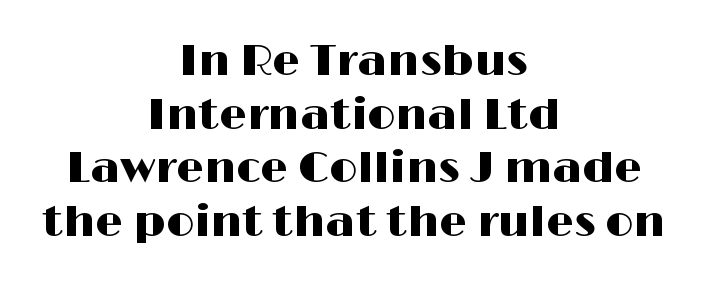
The image shows 44 px wide sans-serif type, upright; set centered, line spacing 1.22x, normal letter spacing, not underlined; high stroke contrast and a medium x-height.
